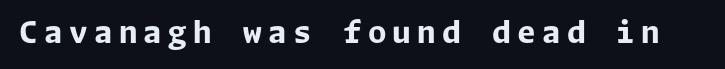
The letters are spread apart with noticeably loose tracking. Anything drawn beneath the words? Only blank space. Typographically, this falls in the sans-serif category. Nope, not italic — everything's standing straight. The face used here has the dense, thick strokes of a bold.
